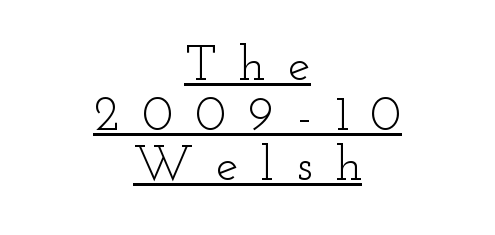
Do the characters align in a grid? No, the font is proportional. You can tell from the footed stems that serif type was used. The axis of the letterforms is exactly vertical. Each new line begins almost immediately beneath the previous one. Like a heading marked for emphasis, these lines bear an underscore. The letterforms stand isolated, each surrounded by extra space.
